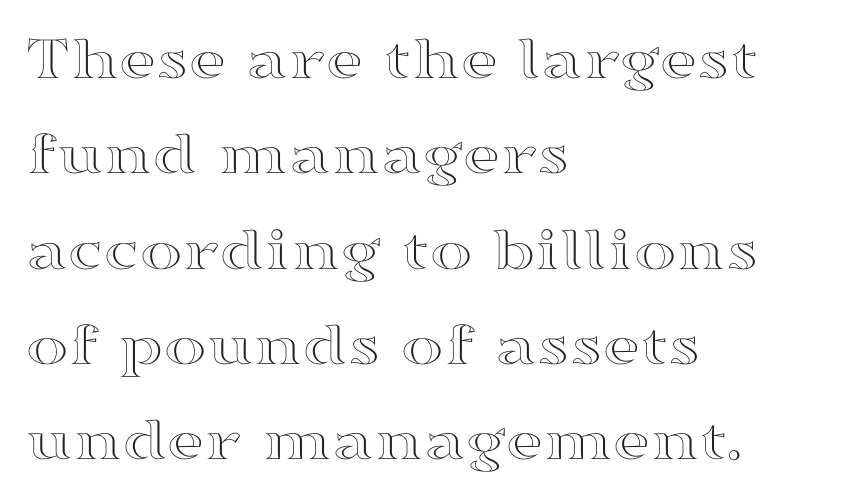
{"italic": "no", "width": "wide", "x_height": "medium", "monospaced": "no", "underline": "no", "align": "left", "line_spacing": "normal", "line_spacing_ratio": 1.49, "letter_spacing": "normal", "letter_spacing_em": 0.0, "glyph_px": 64}
